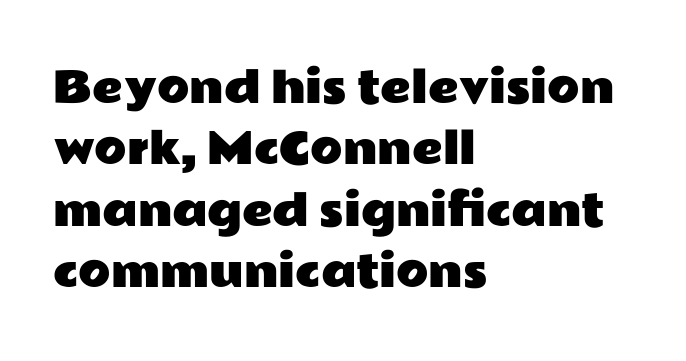
Plain, unruled lines of type. Evenly set lines give the paragraph a standard silhouette. The designer went with a sans here, leaving each stem footless. Words appear dense and cohesive because spacing is normal. Is the block centered? No — it sits flush against the left margin.
